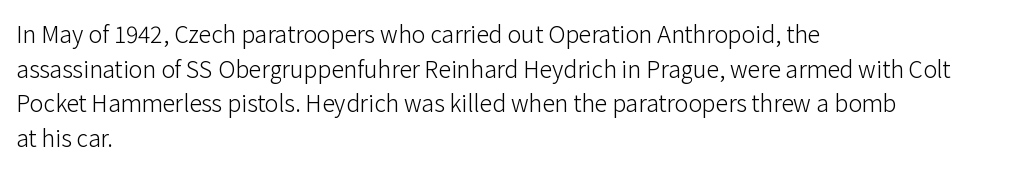
Vertical strokes here are truly vertical. Is the block centered? No — it sits flush against the left margin. Standard letterfit; no display-style spreading of the glyphs. This is not heavy type; no bold has been used.
